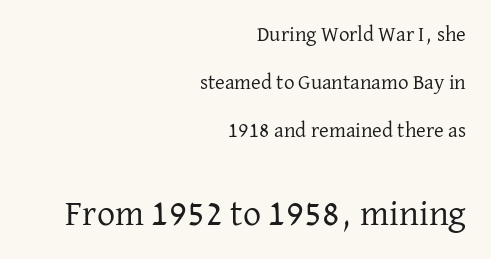
The image shows 36 px regular-weight serif type, upright; set right-aligned, loose line spacing (2.29x), normal letter spacing, not underlined; the second (bottom) block is 1.71x larger; low stroke contrast and a medium x-height.
